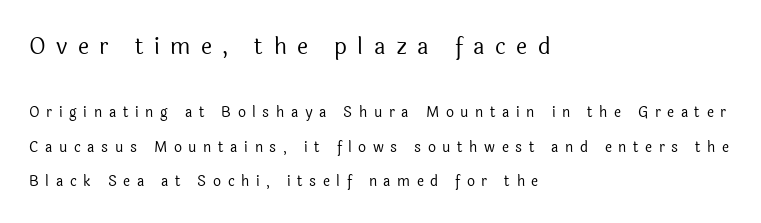
Q: Is the text bold? A: No.
Q: Is the text italic (slanted)? A: No, it is upright.
Q: Is the text underlined? A: No.
Q: How is the paragraph aligned? A: Left-aligned.
Q: Is the spacing between letters normal or unusually wide? A: Unusually wide.
Q: Is the spacing between lines tight, normal or loose? A: Loose.
Q: Which block of text is set in a larger size, the first (top) or the second (bottom)? A: The first (top) one.
